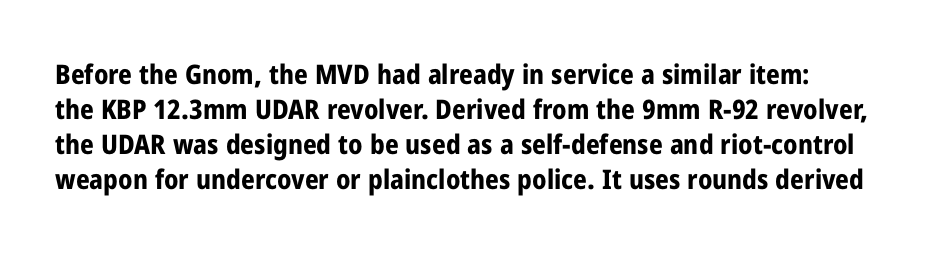
Q: Is the text bold? A: Yes.
Q: Is the text italic (slanted)? A: No, it is upright.
Q: Is the text underlined? A: No.
Q: Is the spacing between letters normal or unusually wide? A: Normal.
Q: Is the spacing between lines tight, normal or loose? A: Normal.
